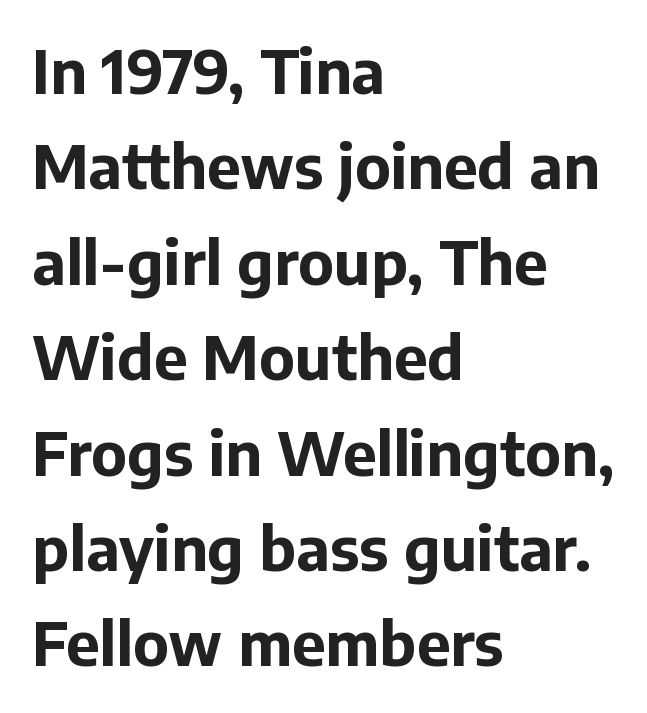
Q: Is the text bold? A: Yes.
Q: Is the text italic (slanted)? A: No, it is upright.
Q: Is the typeface a serif or a sans-serif typeface? A: Sans-serif.
Q: Is the text underlined? A: No.
Q: How is the paragraph aligned? A: Left-aligned.
Q: Is the spacing between letters normal or unusually wide? A: Normal.
Q: Is the spacing between lines tight, normal or loose? A: Normal.
Q: Width (condensed, normal, or wide)? A: Normal.
Q: Stroke contrast? A: Low.
Q: x-height? A: Medium.
Q: Monospaced? A: No.
